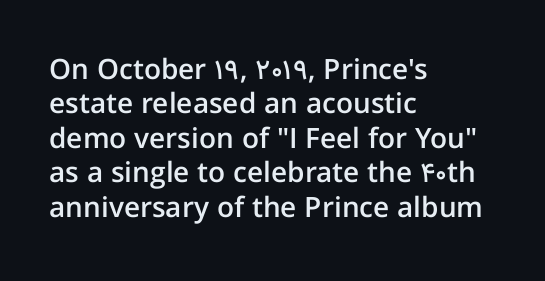
Q: Is the text bold? A: Semi-bold.
Q: Is the text italic (slanted)? A: No, it is upright.
Q: Is the typeface a serif or a sans-serif typeface? A: Sans-serif.
Q: Is the text underlined? A: No.
Q: How is the paragraph aligned? A: Left-aligned.
Q: Is the spacing between letters normal or unusually wide? A: Normal.
Q: Width (condensed, normal, or wide)? A: Normal.
Q: Stroke contrast? A: Low.
Q: x-height? A: Medium.
Q: Monospaced? A: No.
